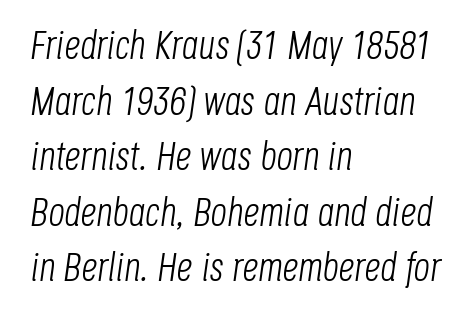
{"italic": "yes", "lean": "right", "slant_degrees": 8, "bold": "no", "weight": "light", "width": "condensed", "stroke_contrast": "low", "x_height": "large", "monospaced": "no", "underline": "no", "align": "left", "line_spacing": "normal", "line_spacing_ratio": 1.39, "letter_spacing": "normal", "letter_spacing_em": 0.0, "glyph_px": 40}
